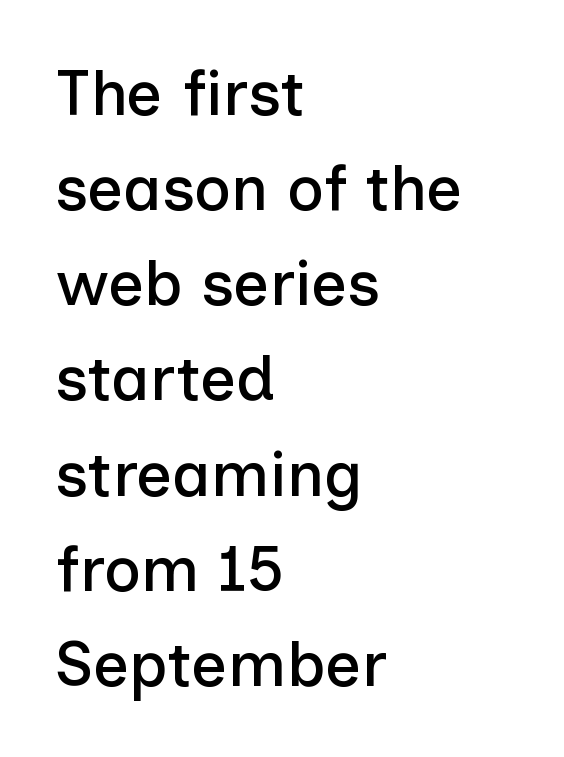
The image shows 63 px sans-serif type, upright; set left-aligned, normal line spacing (1.51x), normal letter spacing, not underlined; low stroke contrast and a medium x-height.
